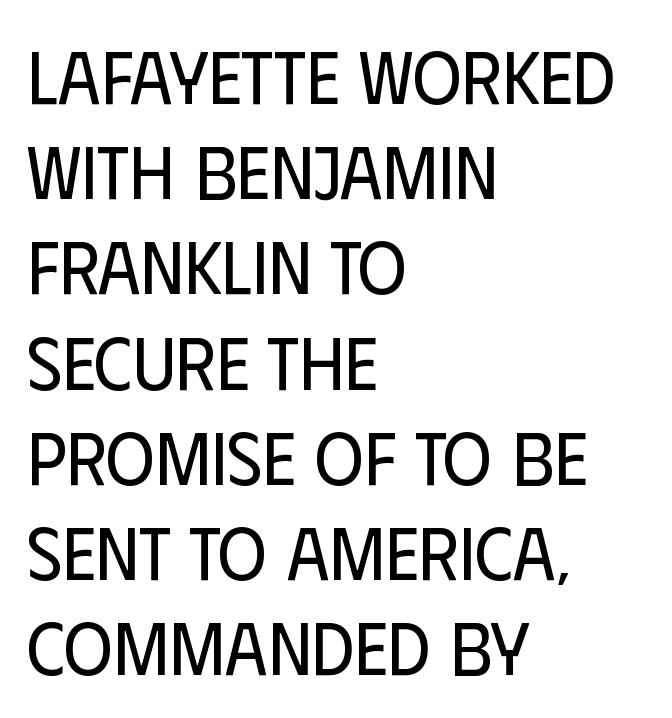
{"serif": "no", "italic": "no", "bold": "no", "weight": "regular", "width": "condensed", "stroke_contrast": "low", "x_height": "large", "monospaced": "no", "underline": "no", "align": "left", "line_spacing": "normal", "line_spacing_ratio": 1.27, "letter_spacing": "normal", "letter_spacing_em": 0.0, "glyph_px": 75}
